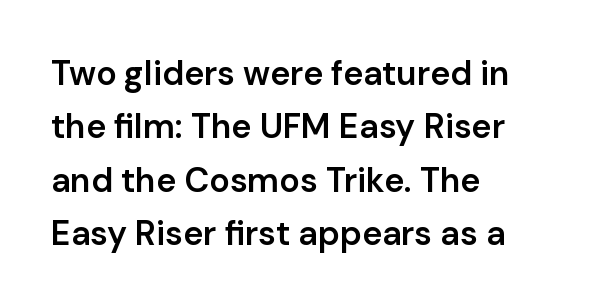
{"serif": "no", "italic": "no", "bold": "semi", "weight": "semibold", "width": "normal", "stroke_contrast": "low", "x_height": "medium", "monospaced": "no", "underline": "no", "align": "left", "line_spacing": "normal", "line_spacing_ratio": 1.57, "letter_spacing": "normal", "letter_spacing_em": 0.0, "glyph_px": 34}
